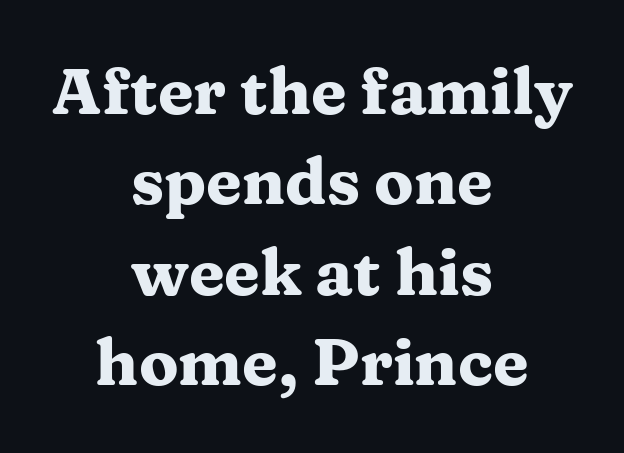
The image shows 65 px heavy, wide serif type, upright; set centered, normal line spacing (1.39x), normal letter spacing, not underlined; medium stroke contrast and a medium x-height.
